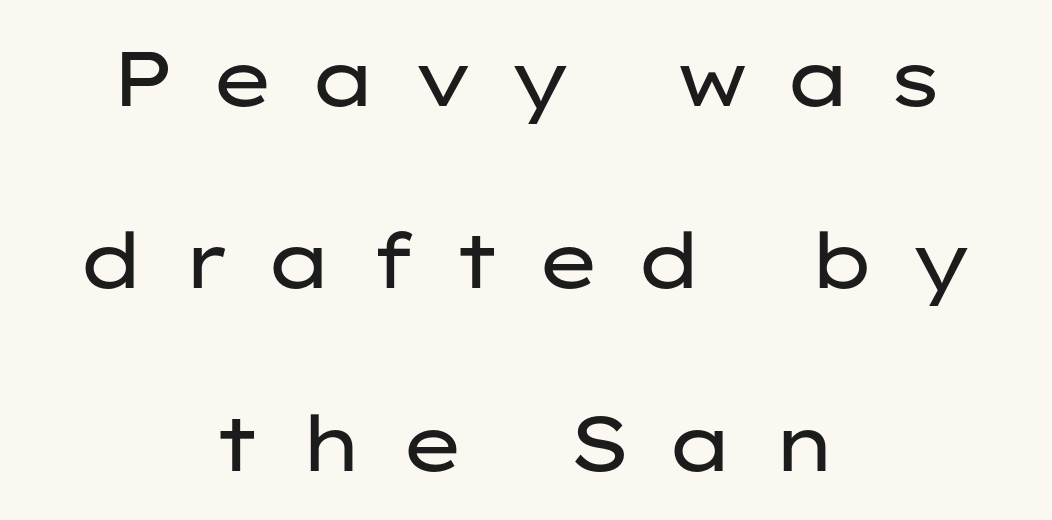
The image shows 77 px regular-weight, wide sans-serif type, upright; set centered, loose line spacing (2.37x), unusually wide letter spacing (+0.45 em), not underlined; low stroke contrast and a medium x-height.
